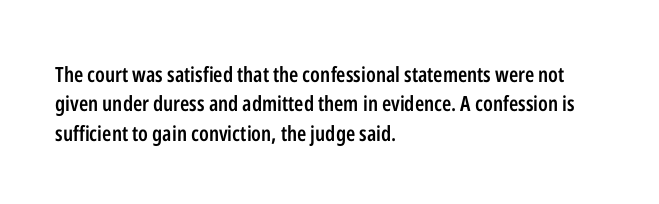
{"italic": "no", "bold": "semi", "underline": "no", "align": "left", "line_spacing": "normal", "line_spacing_ratio": 1.4, "letter_spacing": "normal", "letter_spacing_em": 0.0, "glyph_px": 21}
